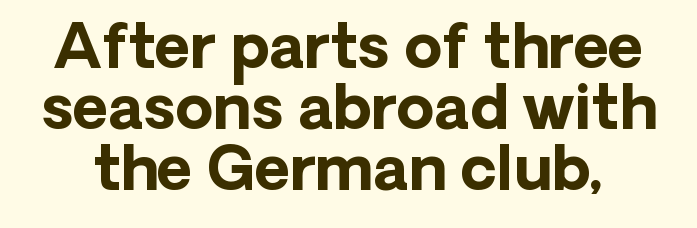
The image shows 61 px bold sans-serif type, upright; set tight line spacing (1.0x), normal letter spacing, not underlined; low stroke contrast and a medium x-height.
